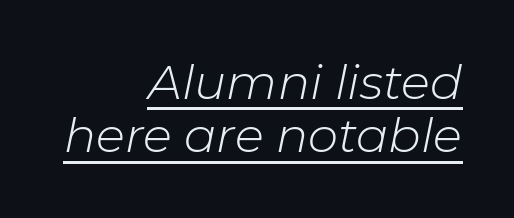
The image shows 48 px light type, italic (leaning right); set right-aligned, tight line spacing (1.11x), normal letter spacing, underlined; low stroke contrast and a medium x-height.
